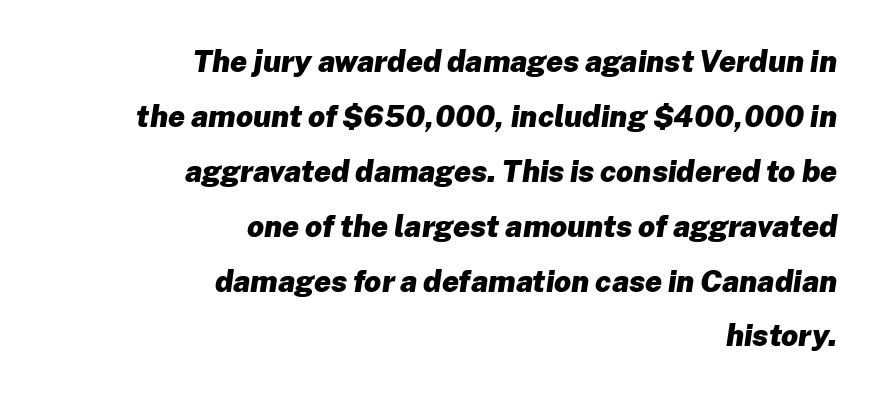
Q: Is the text bold? A: Yes.
Q: Is the text italic (slanted)? A: Yes, it leans right by about 8 degrees.
Q: Is the text underlined? A: No.
Q: How is the paragraph aligned? A: Right-aligned.
Q: Is the spacing between letters normal or unusually wide? A: Normal.
Q: Width (condensed, normal, or wide)? A: Normal.
Q: Stroke contrast? A: Low.
Q: x-height? A: Medium.
Q: Monospaced? A: No.
